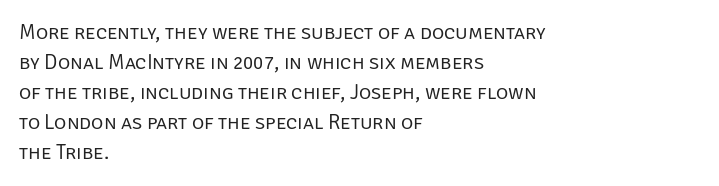
Compared with typical body copy, the letter spacing here is the same. The text block is weighted toward the left margin, trailing off unevenly rightward. The foot of each line stays bare and open. Evenly set lines give the paragraph a standard silhouette. Stroke thickness stays within the range of a standard reading face or lighter.
